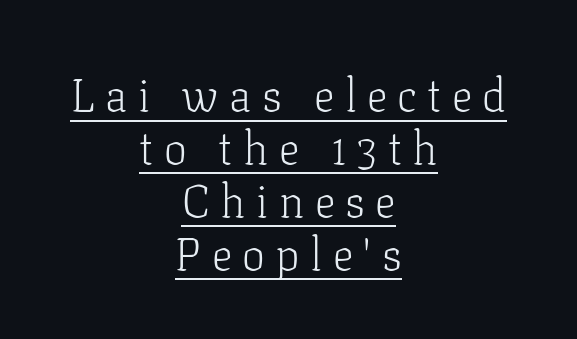
{"serif": "yes", "italic": "no", "bold": "no", "weight": "light", "width": "normal", "stroke_contrast": "low", "x_height": "medium", "monospaced": "no", "underline": "yes", "align": "center", "line_spacing": "tight", "line_spacing_ratio": 1.15, "letter_spacing": "wide", "letter_spacing_em": 0.23, "glyph_px": 46}
